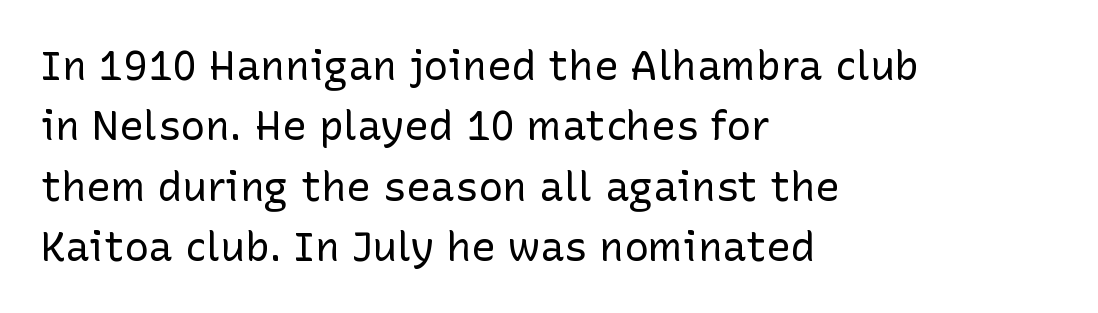
Q: Is the text bold? A: No.
Q: Is the text italic (slanted)? A: No, it is upright.
Q: Is the typeface a serif or a sans-serif typeface? A: Sans-serif.
Q: Is the text underlined? A: No.
Q: How is the paragraph aligned? A: Left-aligned.
Q: Is the spacing between letters normal or unusually wide? A: Normal.
Q: Is the spacing between lines tight, normal or loose? A: Normal.
Q: Width (condensed, normal, or wide)? A: Normal.
Q: Stroke contrast? A: Low.
Q: x-height? A: Medium.
Q: Monospaced? A: No.
